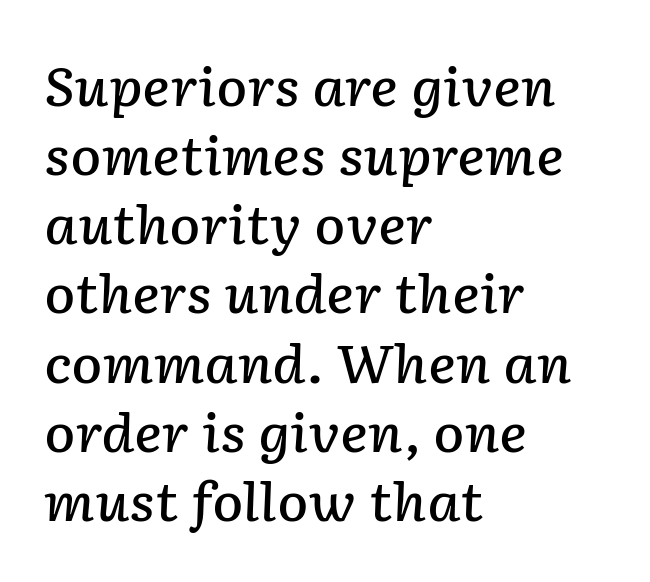
{"italic": "yes", "lean": "right", "slant_degrees": 2, "bold": "semi", "weight": "semibold", "width": "normal", "stroke_contrast": "low", "x_height": "medium", "monospaced": "no", "underline": "no", "align": "left", "line_spacing": "normal", "line_spacing_ratio": 1.33, "letter_spacing": "normal", "letter_spacing_em": 0.0, "glyph_px": 52}
